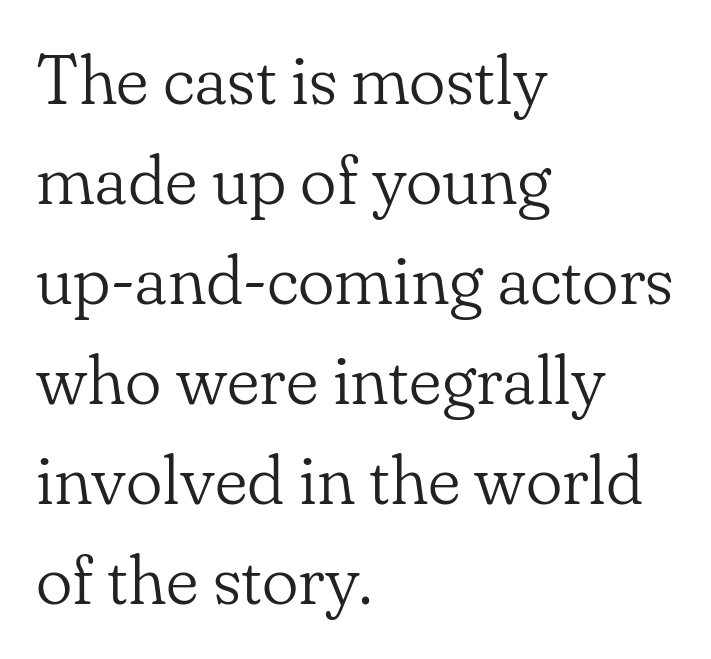
Q: Is the text bold? A: No.
Q: Is the text italic (slanted)? A: No, it is upright.
Q: Is the typeface a serif or a sans-serif typeface? A: Serif.
Q: Is the text underlined? A: No.
Q: How is the paragraph aligned? A: Left-aligned.
Q: Is the spacing between letters normal or unusually wide? A: Normal.
Q: Is the spacing between lines tight, normal or loose? A: Normal.
Q: Width (condensed, normal, or wide)? A: Normal.
Q: Stroke contrast? A: Low.
Q: x-height? A: Small.
Q: Monospaced? A: No.
